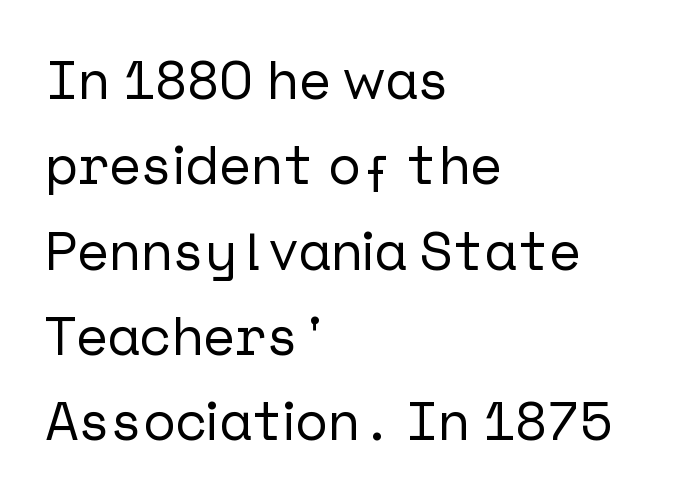
{"serif": "no", "italic": "no", "width": "normal", "stroke_contrast": "low", "x_height": "medium", "underline": "no", "align": "left", "line_spacing": "normal", "line_spacing_ratio": 1.58, "letter_spacing": "normal", "letter_spacing_em": 0.0, "glyph_px": 54}
